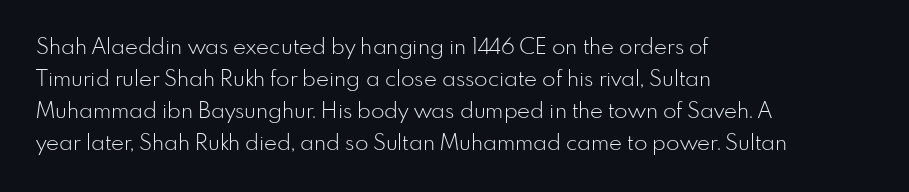
{"italic": "no", "bold": "no", "underline": "no", "align": "left", "line_spacing": "normal", "line_spacing_ratio": 1.45, "letter_spacing": "normal", "letter_spacing_em": 0.0, "glyph_px": 22}
